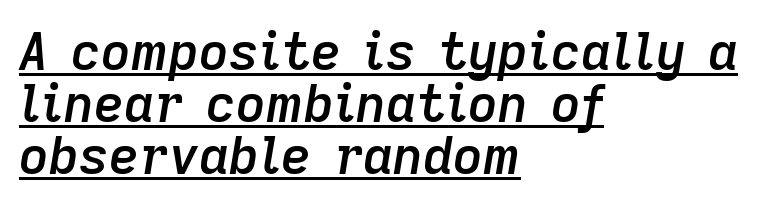
Q: Is the text bold? A: Semi-bold.
Q: Is the text italic (slanted)? A: Yes, it leans right by about 9 degrees.
Q: Is the text underlined? A: Yes.
Q: How is the paragraph aligned? A: Left-aligned.
Q: Is the spacing between letters normal or unusually wide? A: Normal.
Q: Is the spacing between lines tight, normal or loose? A: Tight.
Q: Width (condensed, normal, or wide)? A: Normal.
Q: Stroke contrast? A: Low.
Q: x-height? A: Medium.
Q: Monospaced? A: No.
